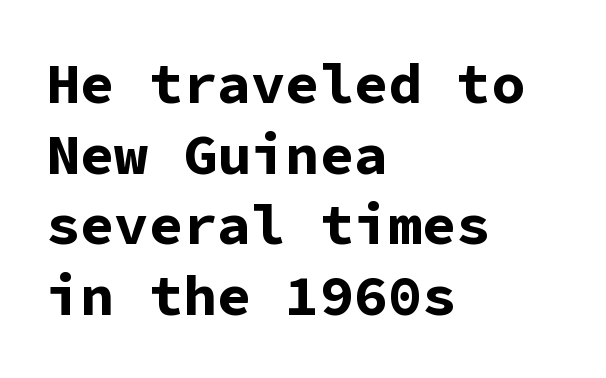
{"serif": "no", "italic": "no", "bold": "yes", "weight": "bold", "width": "normal", "stroke_contrast": "low", "x_height": "medium", "monospaced": "yes", "underline": "no", "align": "left", "line_spacing_ratio": 1.24, "letter_spacing": "normal", "letter_spacing_em": 0.0, "glyph_px": 57}
